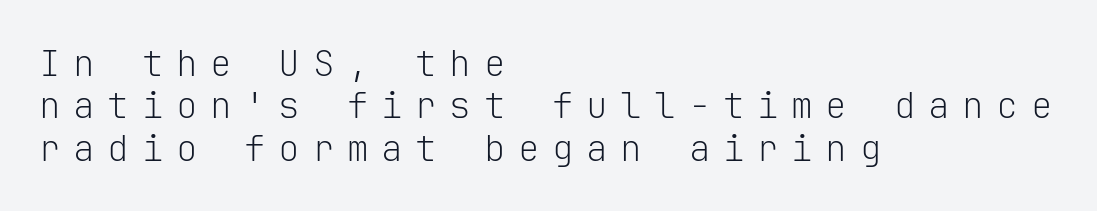
The image shows 36 px light sans-serif type, upright, monospaced; set left-aligned, line spacing 1.18x, unusually wide letter spacing (+0.35 em), not underlined; low stroke contrast and a medium x-height.
